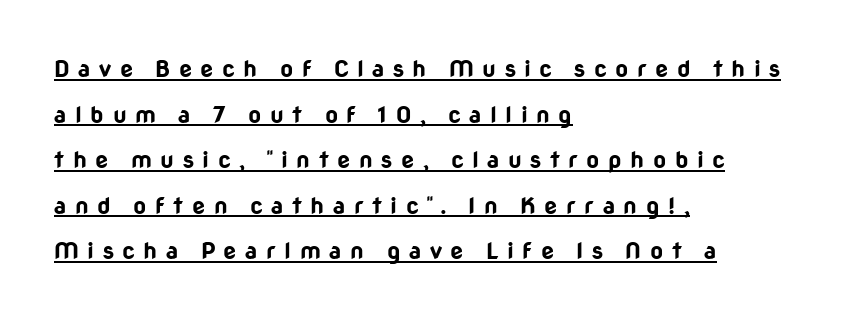
Q: Is the text bold? A: Yes.
Q: Is the text italic (slanted)? A: No, it is upright.
Q: Is the text underlined? A: Yes.
Q: How is the paragraph aligned? A: Left-aligned.
Q: Is the spacing between letters normal or unusually wide? A: Unusually wide.
Q: Is the spacing between lines tight, normal or loose? A: Loose.
